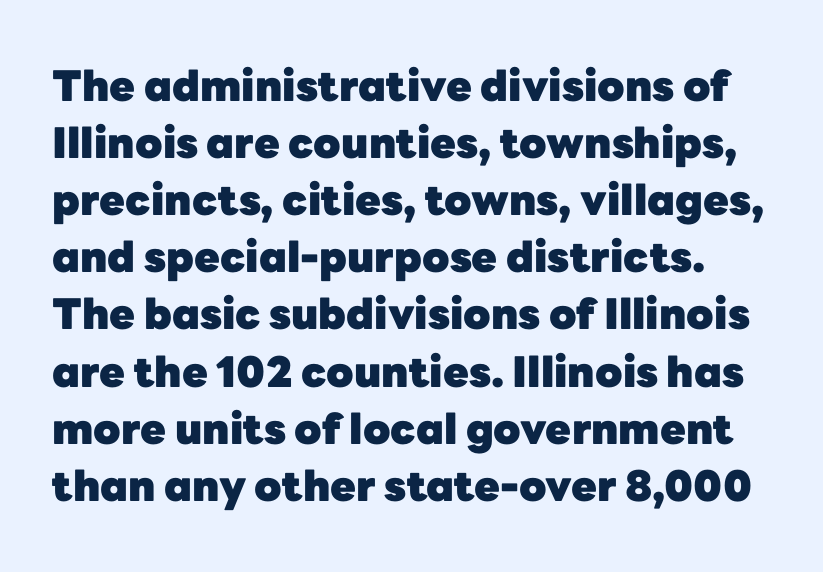
Q: Is the text bold? A: Yes.
Q: Is the text italic (slanted)? A: No, it is upright.
Q: Is the typeface a serif or a sans-serif typeface? A: Sans-serif.
Q: Is the text underlined? A: No.
Q: Is the spacing between letters normal or unusually wide? A: Normal.
Q: Is the spacing between lines tight, normal or loose? A: Normal.
Q: Width (condensed, normal, or wide)? A: Normal.
Q: Stroke contrast? A: Low.
Q: x-height? A: Medium.
Q: Monospaced? A: No.
